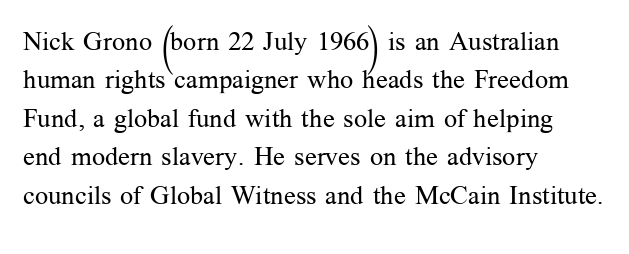
The image shows 26 px text type, upright; set left-aligned, normal line spacing (1.48x), normal letter spacing, not underlined.
